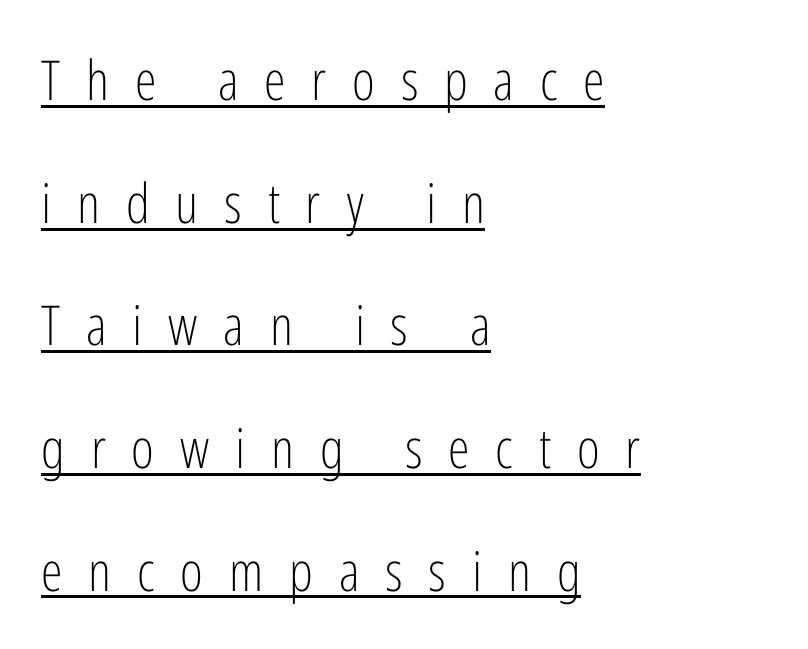
Q: Is the text bold? A: No.
Q: Is the text italic (slanted)? A: No, it is upright.
Q: Is the typeface a serif or a sans-serif typeface? A: Sans-serif.
Q: Is the text underlined? A: Yes.
Q: How is the paragraph aligned? A: Left-aligned.
Q: Is the spacing between letters normal or unusually wide? A: Unusually wide.
Q: Is the spacing between lines tight, normal or loose? A: Loose.
Q: Width (condensed, normal, or wide)? A: Condensed.
Q: Stroke contrast? A: Low.
Q: x-height? A: Medium.
Q: Monospaced? A: No.
